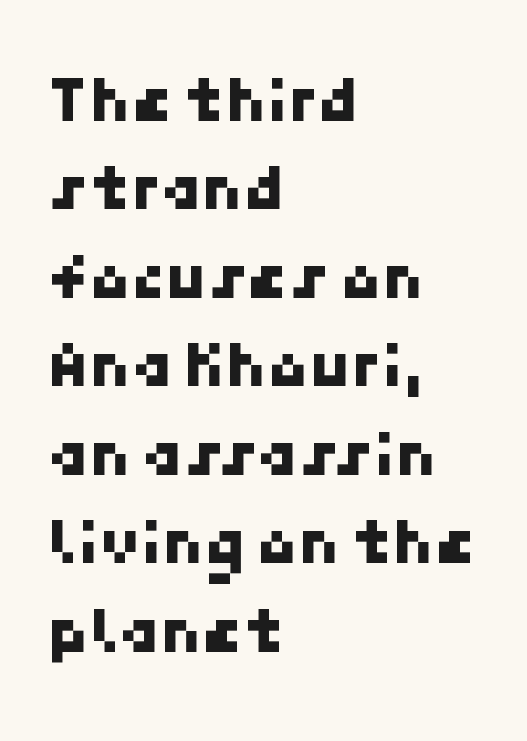
The image shows 67 px sans-serif type; set left-aligned, normal line spacing (1.32x), normal letter spacing, not underlined; low stroke contrast and a medium x-height.
